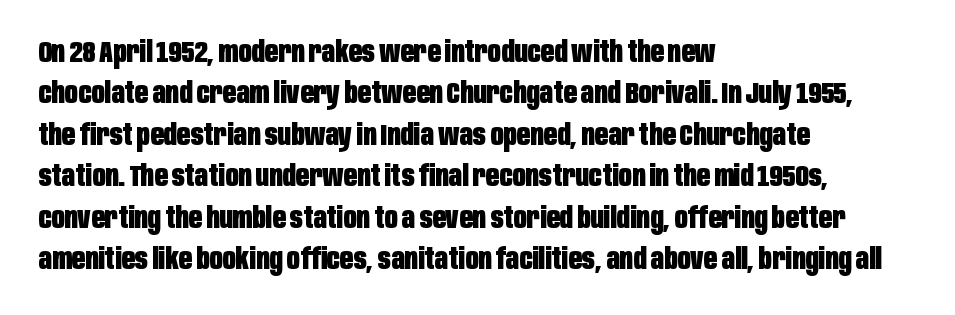
Serifs: no, the terminals of the letterforms are clean. Line starts are locked; line ends wander. What weight is shown? A full bold with thick strokes. The passage shown is not underscored anywhere. A typesetter would call this proportional, since set widths differ per character. Is there much room between lines? A standard amount, neither cramped nor airy.
